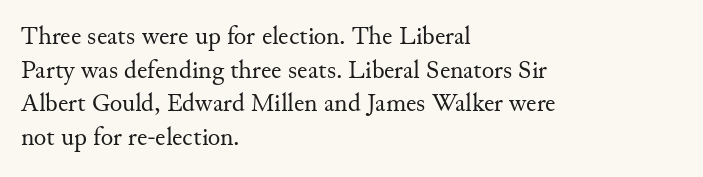
Q: Is the text bold? A: No.
Q: Is the text italic (slanted)? A: No, it is upright.
Q: Is the text underlined? A: No.
Q: How is the paragraph aligned? A: Left-aligned.
Q: Is the spacing between letters normal or unusually wide? A: Normal.
Q: Is the spacing between lines tight, normal or loose? A: Normal.
